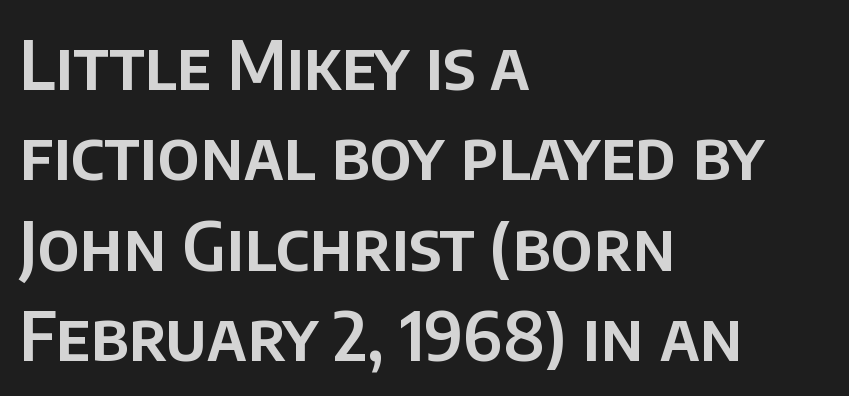
The image shows 68 px sans-serif type, upright; set left-aligned, normal line spacing (1.33x), normal letter spacing, not underlined; low stroke contrast and a large x-height.
